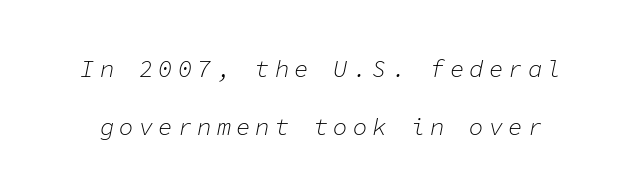
Q: Is the text bold? A: No.
Q: Is the text italic (slanted)? A: Yes, it leans right by about 11 degrees.
Q: Is the text underlined? A: No.
Q: Is the spacing between letters normal or unusually wide? A: Unusually wide.
Q: Is the spacing between lines tight, normal or loose? A: Loose.
